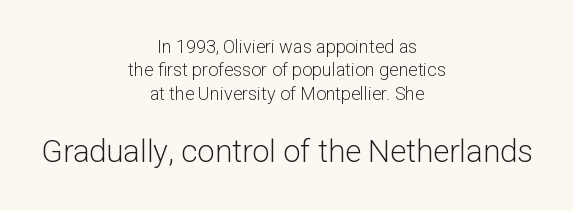
{"serif": "no", "italic": "no", "bold": "no", "weight": "light", "width": "normal", "stroke_contrast": "low", "x_height": "medium", "monospaced": "no", "underline": "no", "align": "center", "line_spacing": "normal", "line_spacing_ratio": 1.3, "letter_spacing": "normal", "letter_spacing_em": 0.0, "larger_block": "second", "size_ratio": 1.72, "glyph_px": 31}
